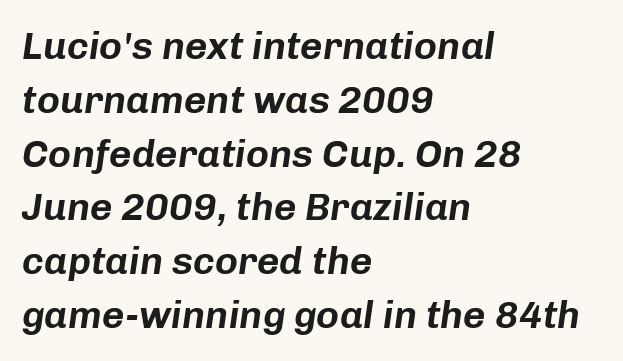
Q: Is the text italic (slanted)? A: Yes, it leans right by about 8 degrees.
Q: Is the text underlined? A: No.
Q: How is the paragraph aligned? A: Left-aligned.
Q: Is the spacing between letters normal or unusually wide? A: Normal.
Q: Is the spacing between lines tight, normal or loose? A: Normal.
Q: Width (condensed, normal, or wide)? A: Normal.
Q: Stroke contrast? A: Low.
Q: x-height? A: Medium.
Q: Monospaced? A: No.
